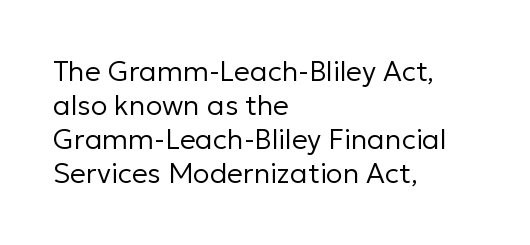
Tracking here is standard; glyphs follow each other at the usual distance. This rendering employs a face without finishing strokes, i.e., a sans-serif. Is the block centered? No — it sits flush against the left margin. Underlining? Definitely not there.
